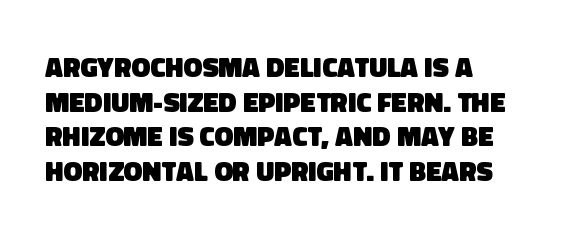
The type is set solid horizontally, with unmodified tracking. A dark, heavy texture on the line: the type is bold. Plain, unruled lines of type. I'd call this a sans setting — the letters go barefoot. These lines are set flush left with a ragged right edge.
